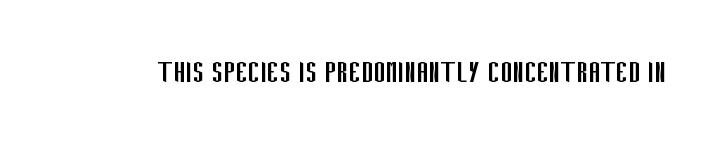
Standard letterfit; no display-style spreading of the glyphs. Is the stroke heavy? The answer is a plain regular-or-lighter. A bare baseline throughout the passage. The text was rendered using a sans face with plain stroke endings. Nope, not italic — everything's standing straight. Note the varied advance widths — an 'i' is clearly narrower than an 'm'.
